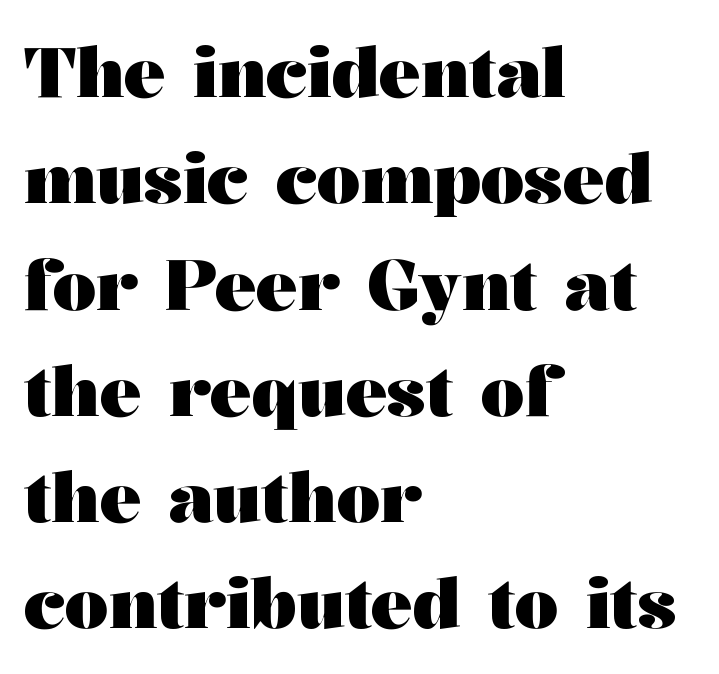
Q: Is the text bold? A: Yes.
Q: Is the text italic (slanted)? A: No, it is upright.
Q: Is the typeface a serif or a sans-serif typeface? A: Serif.
Q: Is the text underlined? A: No.
Q: How is the paragraph aligned? A: Left-aligned.
Q: Is the spacing between letters normal or unusually wide? A: Normal.
Q: Is the spacing between lines tight, normal or loose? A: Normal.
Q: Width (condensed, normal, or wide)? A: Wide.
Q: Stroke contrast? A: Medium.
Q: x-height? A: Medium.
Q: Monospaced? A: No.
